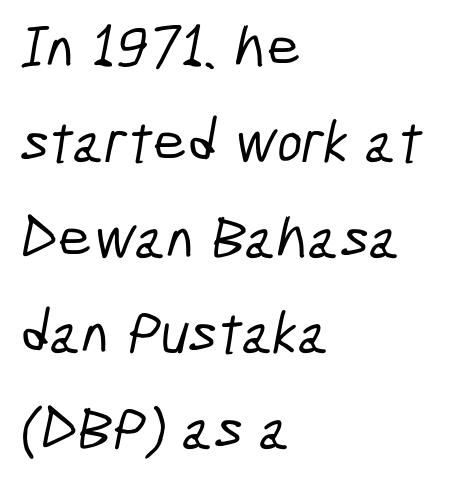
The image shows 60 px condensed sans-serif type; set left-aligned, normal line spacing (1.59x), normal letter spacing, not underlined; low stroke contrast and a medium x-height.
